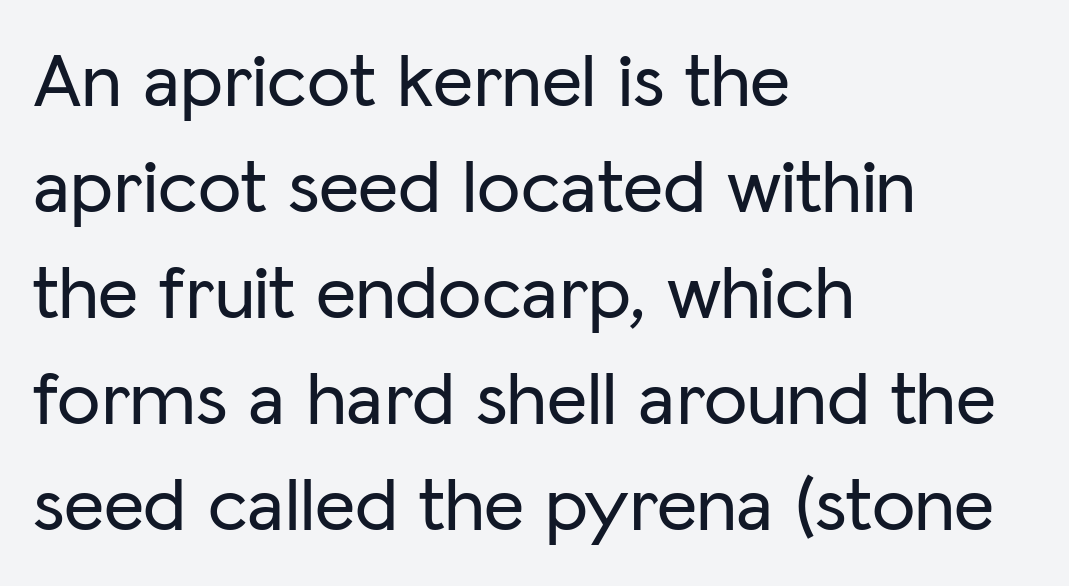
{"serif": "no", "italic": "no", "width": "normal", "stroke_contrast": "low", "x_height": "medium", "monospaced": "no", "underline": "no", "align": "left", "line_spacing": "normal", "line_spacing_ratio": 1.36, "letter_spacing": "normal", "letter_spacing_em": 0.0, "glyph_px": 78}
